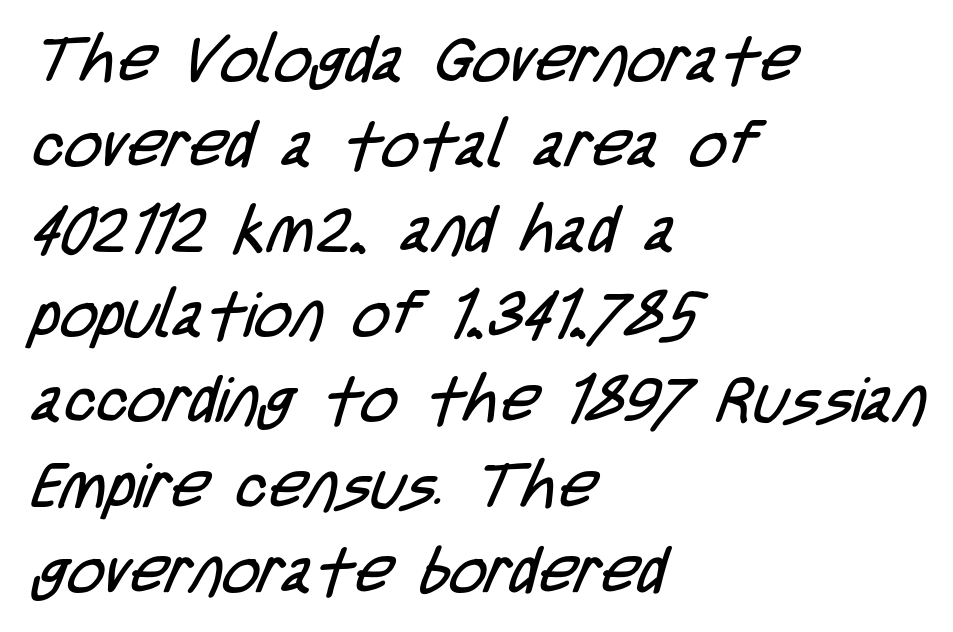
The image shows 64 px regular-weight, condensed sans-serif type; set left-aligned, normal line spacing (1.33x), normal letter spacing, not underlined; low stroke contrast and a large x-height.
